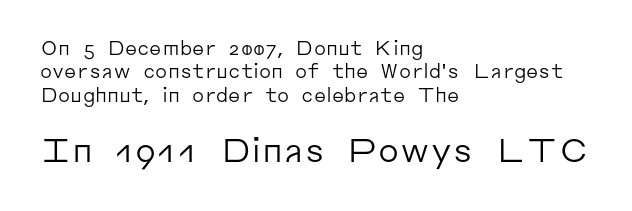
Q: Is the text bold? A: No.
Q: Is the text italic (slanted)? A: No, it is upright.
Q: Is the typeface a serif or a sans-serif typeface? A: Sans-serif.
Q: Is the text underlined? A: No.
Q: How is the paragraph aligned? A: Left-aligned.
Q: Is the spacing between letters normal or unusually wide? A: Normal.
Q: Which block of text is set in a larger size, the first (top) or the second (bottom)? A: The second (bottom) one.
Q: Width (condensed, normal, or wide)? A: Normal.
Q: Stroke contrast? A: Low.
Q: x-height? A: Medium.
Q: Monospaced? A: No.
